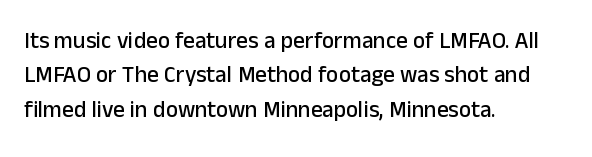
{"italic": "no", "underline": "no", "align": "left", "line_spacing": "normal", "line_spacing_ratio": 1.5, "letter_spacing": "normal", "letter_spacing_em": 0.0, "glyph_px": 23}
